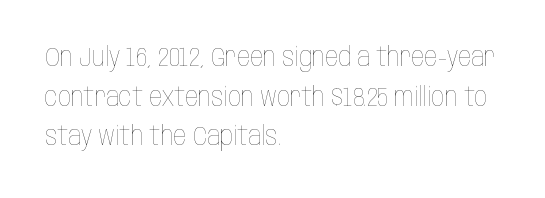
{"italic": "no", "bold": "no", "underline": "no", "align": "left", "line_spacing": "normal", "line_spacing_ratio": 1.52, "letter_spacing": "normal", "letter_spacing_em": 0.0, "glyph_px": 26}
